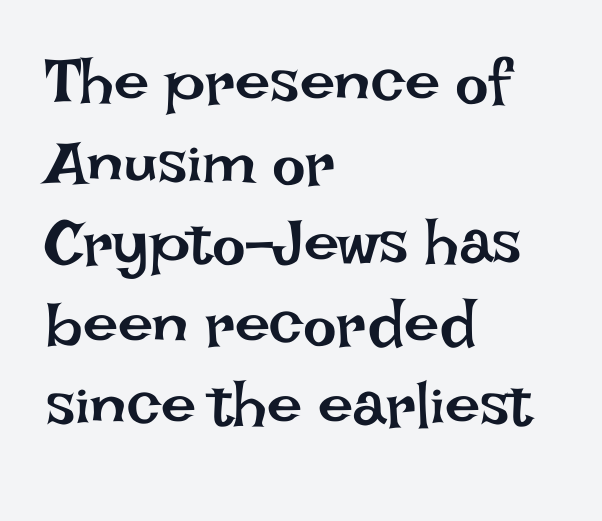
The image shows 63 px regular-weight type, upright; set left-aligned, normal line spacing (1.28x), normal letter spacing, not underlined; low stroke contrast and a large x-height.
